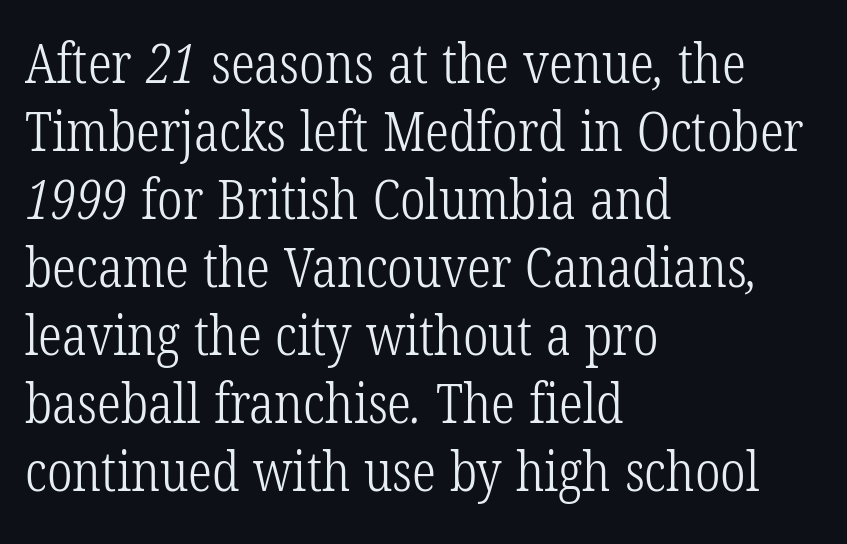
The image shows 54 px light, condensed serif type; set left-aligned, normal line spacing (1.26x), normal letter spacing, not underlined; low stroke contrast and a medium x-height.
